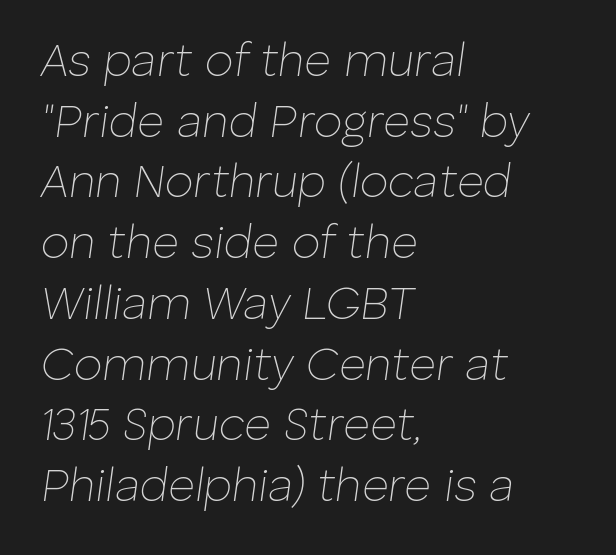
{"italic": "yes", "lean": "right", "slant_degrees": 8, "bold": "no", "weight": "thin", "width": "normal", "stroke_contrast": "low", "x_height": "medium", "monospaced": "no", "underline": "no", "align": "left", "line_spacing": "normal", "line_spacing_ratio": 1.32, "letter_spacing": "normal", "letter_spacing_em": 0.0, "glyph_px": 46}
